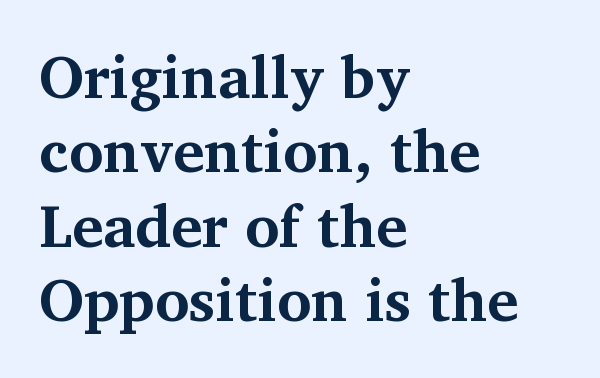
Q: Is the text bold? A: Yes.
Q: Is the text italic (slanted)? A: No, it is upright.
Q: Is the typeface a serif or a sans-serif typeface? A: Serif.
Q: Is the text underlined? A: No.
Q: How is the paragraph aligned? A: Left-aligned.
Q: Is the spacing between letters normal or unusually wide? A: Normal.
Q: Is the spacing between lines tight, normal or loose? A: Normal.
Q: Width (condensed, normal, or wide)? A: Normal.
Q: Stroke contrast? A: Medium.
Q: x-height? A: Medium.
Q: Monospaced? A: No.
